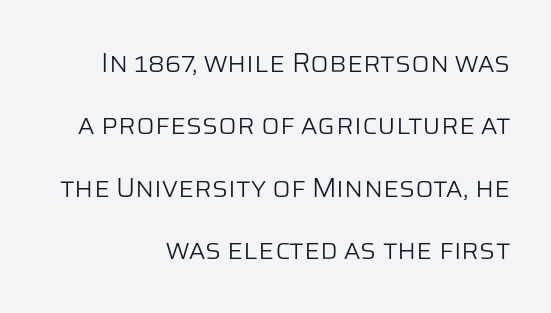
{"italic": "no", "bold": "no", "underline": "no", "align": "right", "line_spacing": "loose", "line_spacing_ratio": 2.31, "letter_spacing": "normal", "letter_spacing_em": 0.0, "glyph_px": 27}
